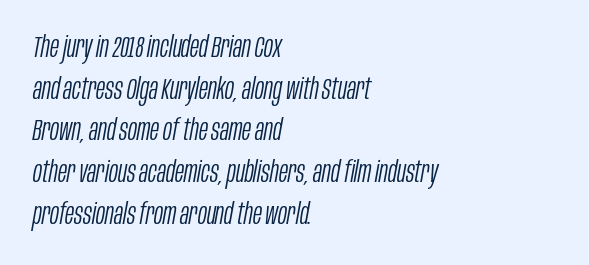
The image shows 30 px light, condensed type, italic (leaning right); set left-aligned, normal line spacing (1.39x), normal letter spacing, not underlined; low stroke contrast and a large x-height.
